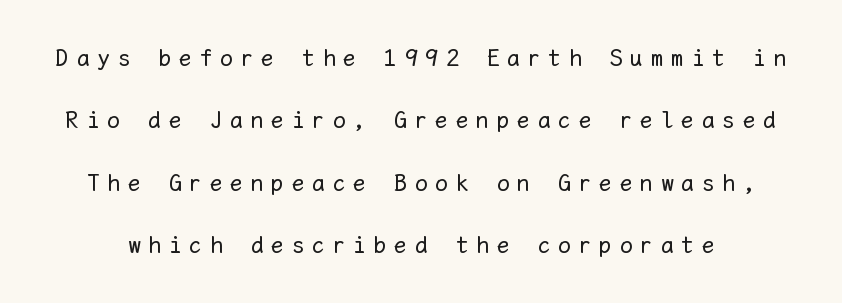
{"italic": "no", "bold": "no", "underline": "no", "line_spacing": "loose", "line_spacing_ratio": 2.5, "letter_spacing": "wide", "letter_spacing_em": 0.32, "glyph_px": 25}
